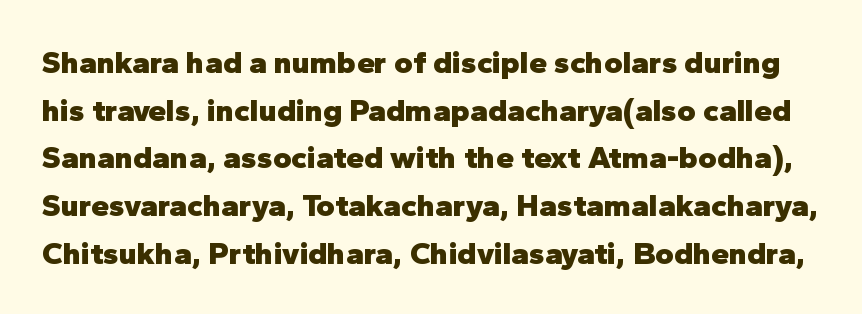
In terms of posture, this sample is upright. Do the characters align in a grid? No, the font is proportional. In terms of weight, the rendering is a true, heavy bold. Are there feet on the stems? There aren't — it's a sans. The block of text has a typical density, with ordinary space between rows. Short note: letters normally spaced.
